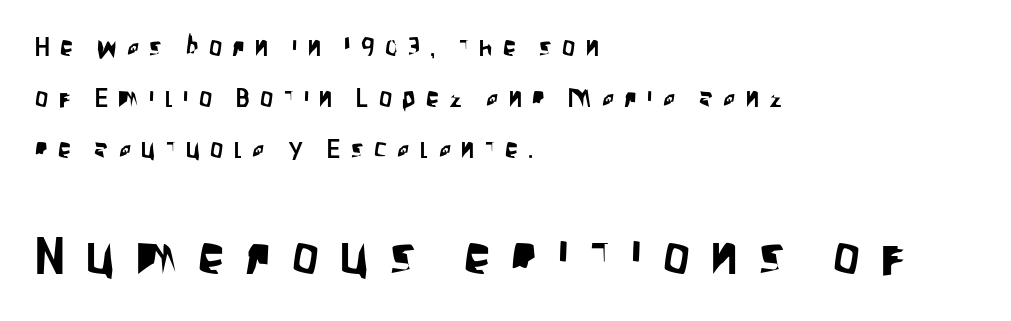
{"serif": "no", "italic": "no", "width": "condensed", "stroke_contrast": "low", "x_height": "large", "monospaced": "no", "underline": "no", "align": "left", "line_spacing": "loose", "line_spacing_ratio": 1.97, "letter_spacing": "wide", "letter_spacing_em": 0.4, "larger_block": "second", "size_ratio": 2.04, "glyph_px": 53}
